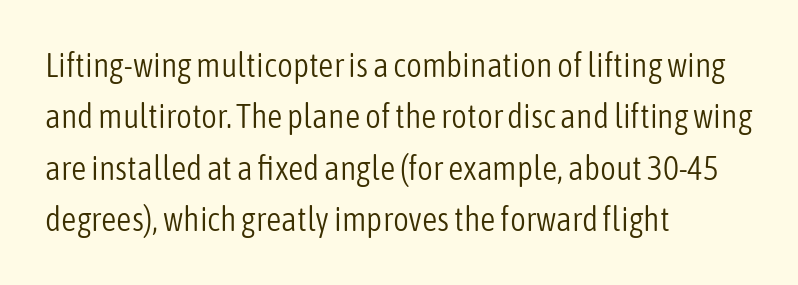
The image shows 34 px light, condensed sans-serif type, upright; set left-aligned, normal line spacing (1.51x), normal letter spacing, not underlined; low stroke contrast and a medium x-height.
